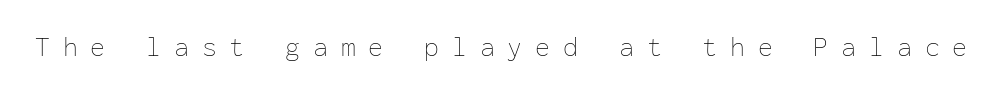
The image shows 27 px text type, upright; set unusually wide letter spacing (+0.48 em), not underlined.
